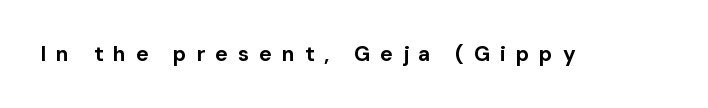
{"italic": "no", "bold": "yes", "underline": "no", "letter_spacing": "wide", "letter_spacing_em": 0.47, "glyph_px": 21}
